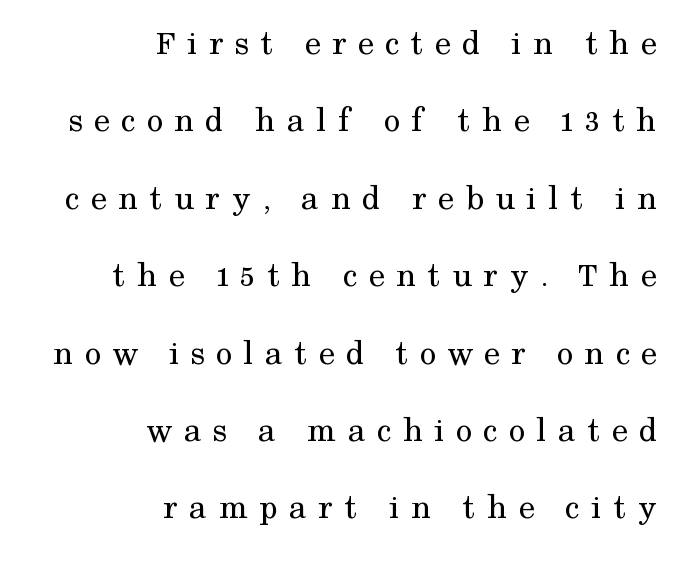
Q: Is the text bold? A: No.
Q: Is the text italic (slanted)? A: No, it is upright.
Q: Is the typeface a serif or a sans-serif typeface? A: Serif.
Q: Is the text underlined? A: No.
Q: How is the paragraph aligned? A: Right-aligned.
Q: Is the spacing between letters normal or unusually wide? A: Unusually wide.
Q: Is the spacing between lines tight, normal or loose? A: Loose.
Q: Width (condensed, normal, or wide)? A: Normal.
Q: Stroke contrast? A: Medium.
Q: x-height? A: Medium.
Q: Monospaced? A: No.
